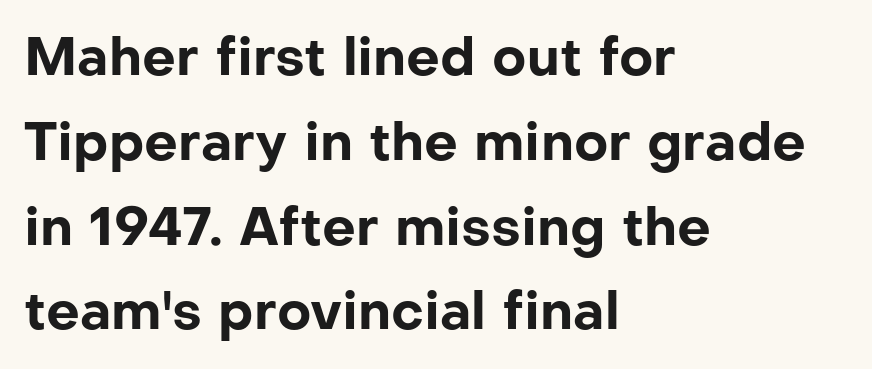
The image shows 53 px bold sans-serif type, upright; set left-aligned, normal line spacing (1.6x), normal letter spacing, not underlined; low stroke contrast and a medium x-height.
